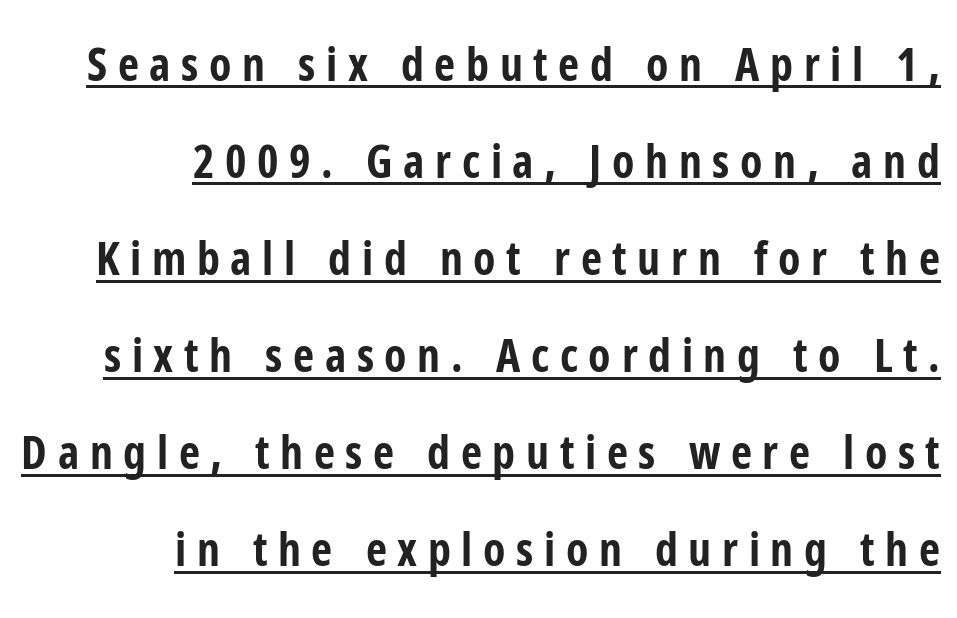
The image shows 46 px bold, condensed sans-serif type, upright; set right-aligned, loose line spacing (2.11x), unusually wide letter spacing (+0.23 em), underlined; low stroke contrast and a medium x-height.
